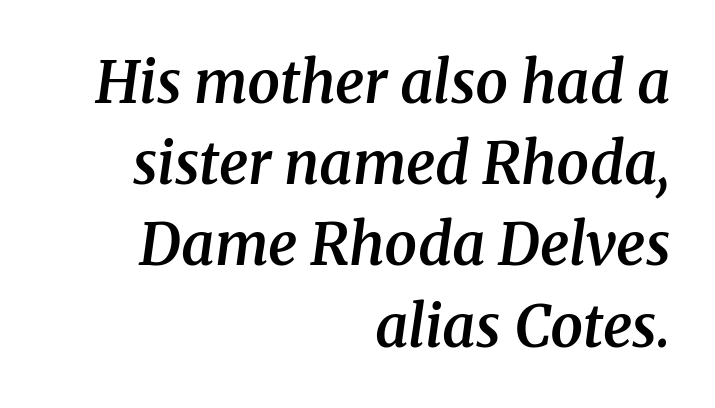
The space between consecutive lines is moderate. The space beneath each line is pristine and unruled. A typesetter would call this zero additional tracking. Alignment: flush right. Stroke thickness is moderately raised; the sample reads as semibold. Note the varied advance widths — an 'i' is clearly narrower than an 'm'.
